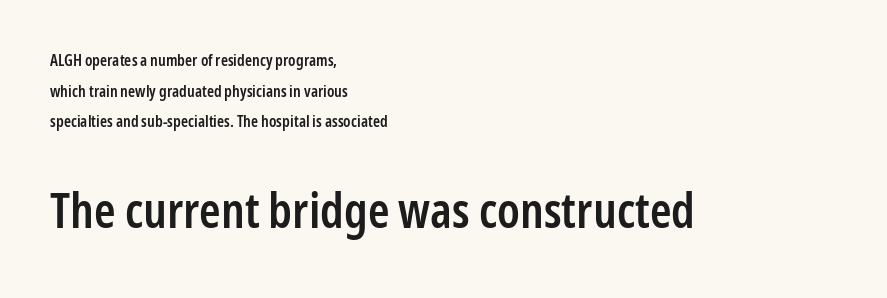
{"serif": "no", "italic": "no", "bold": "semi", "weight": "semibold", "width": "condensed", "stroke_contrast": "low", "x_height": "medium", "monospaced": "no", "underline": "no", "align": "left", "line_spacing": "loose", "line_spacing_ratio": 1.91, "letter_spacing": "normal", "letter_spacing_em": 0.0, "larger_block": "second", "size_ratio": 3.06, "glyph_px": 49}
